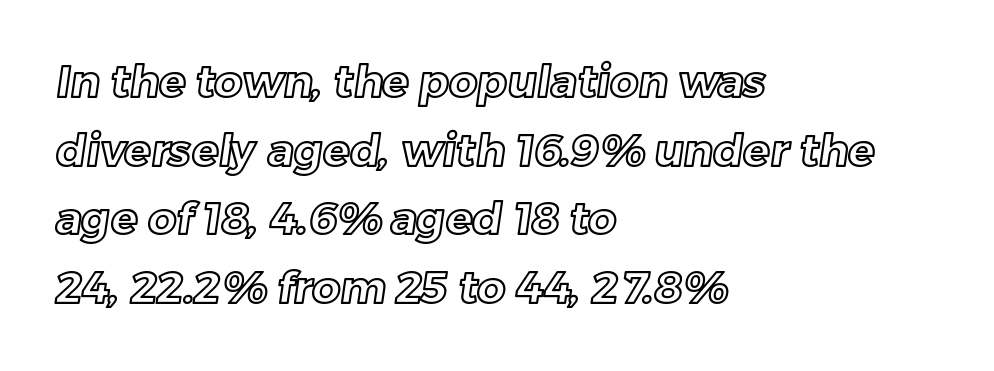
Short and long lines alike share a common starting point at left. Do the characters align in a grid? No, the font is proportional. There is no visible air inserted between adjacent glyphs. The words here are not underlined.
